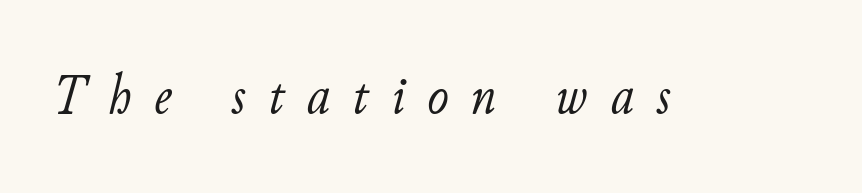
No chunkiness to these letters — they're not bold. The specimen omits any rule beneath the text block's lines. Here the designer chose a conventional face with non-uniform glyph widths. Every character sits at an angle, as italics do. Words appear elongated and porous because spacing is wide.
